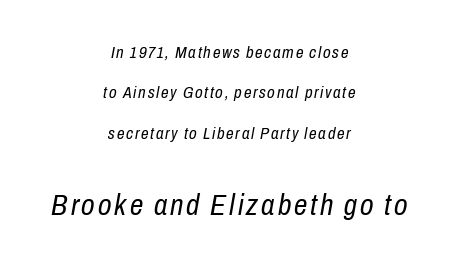
The image shows 30 px regular-weight, condensed type, italic (leaning right); set centered, loose line spacing (2.38x), not underlined; the second (bottom) block is 1.76x larger; low stroke contrast and a medium x-height.
